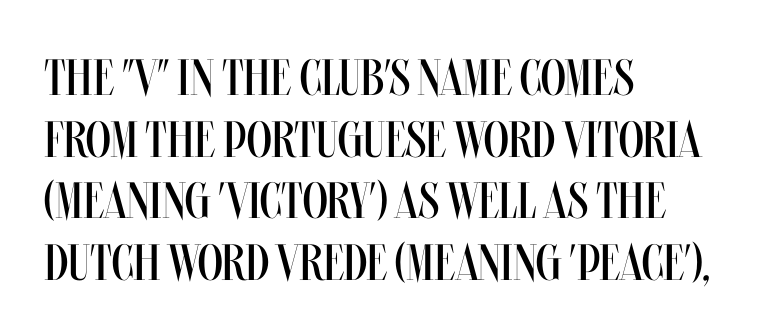
Every stem runs plumb, perpendicular to the baseline. No word sits above an underline. Visually the block forms a straight wall on the left and a jagged coastline on the right. Bold? No — there's no thickening of the strokes.
